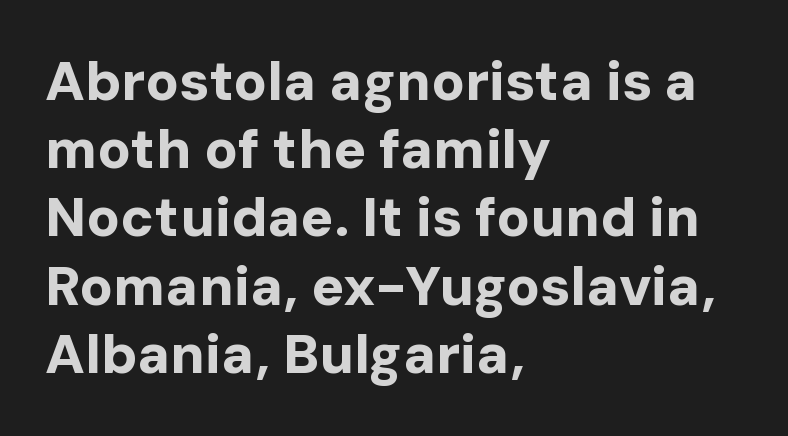
The image shows 55 px bold sans-serif type, upright; set left-aligned, line spacing 1.24x, normal letter spacing, not underlined; low stroke contrast and a medium x-height.
